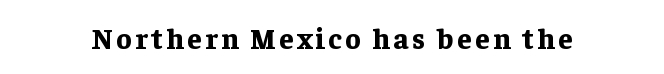
{"serif": "yes", "italic": "no", "bold": "yes", "weight": "bold", "width": "normal", "stroke_contrast": "low", "x_height": "medium", "monospaced": "no", "underline": "no", "glyph_px": 29}
